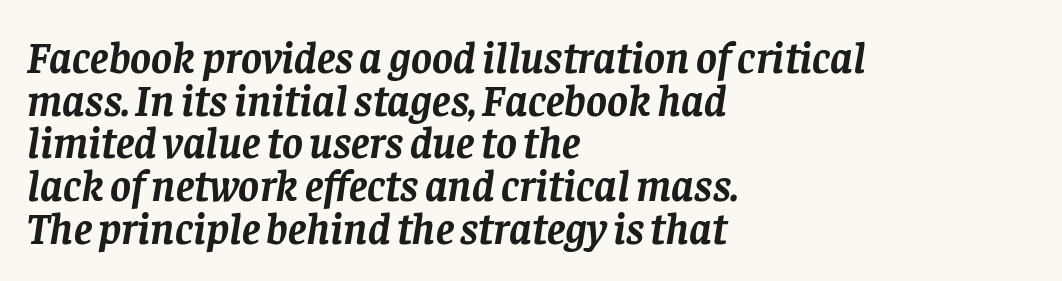
Q: Is the text bold? A: Yes.
Q: Is the text italic (slanted)? A: Yes, it leans right by about 8 degrees.
Q: Is the typeface a serif or a sans-serif typeface? A: Serif.
Q: Is the text underlined? A: No.
Q: How is the paragraph aligned? A: Left-aligned.
Q: Is the spacing between letters normal or unusually wide? A: Normal.
Q: Is the spacing between lines tight, normal or loose? A: Tight.
Q: Width (condensed, normal, or wide)? A: Normal.
Q: Stroke contrast? A: Low.
Q: x-height? A: Large.
Q: Monospaced? A: No.
